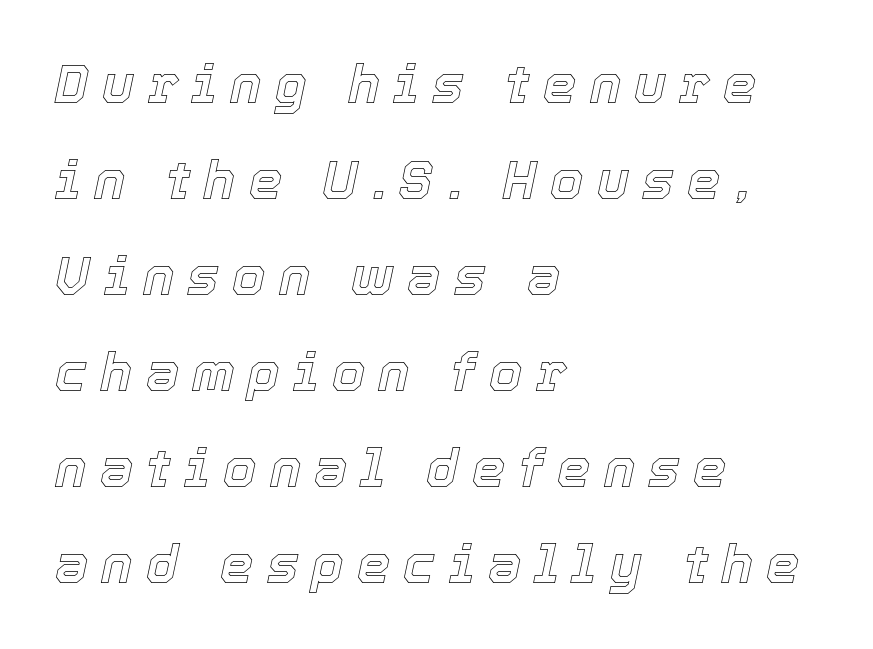
Spacing verdict: proportional, widths tailored to each character. The space directly below the letters is spotless. Students, note that the glyphs here are deliberately spaced far apart. This rendering uses left alignment, leaving the right contour irregular. When letters slant like this, we call the style italic.
